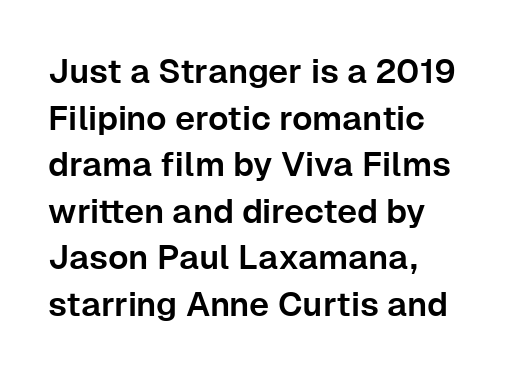
The image shows 34 px sans-serif type, upright; set left-aligned, normal line spacing (1.37x), normal letter spacing, not underlined; low stroke contrast and a medium x-height.
